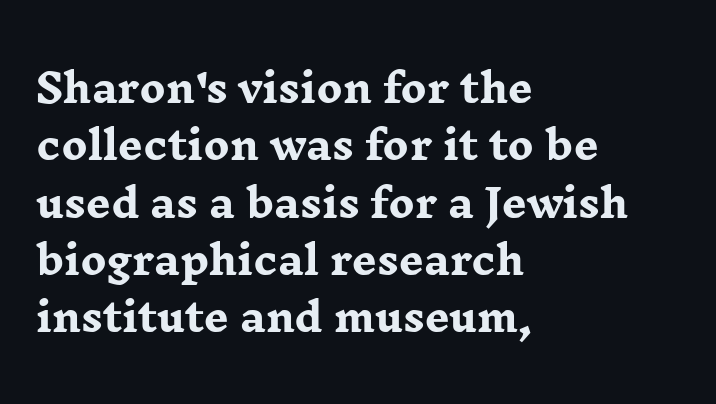
The image shows 39 px heavy, wide serif type, upright; set left-aligned, normal line spacing (1.47x), normal letter spacing, not underlined; low stroke contrast and a medium x-height.
